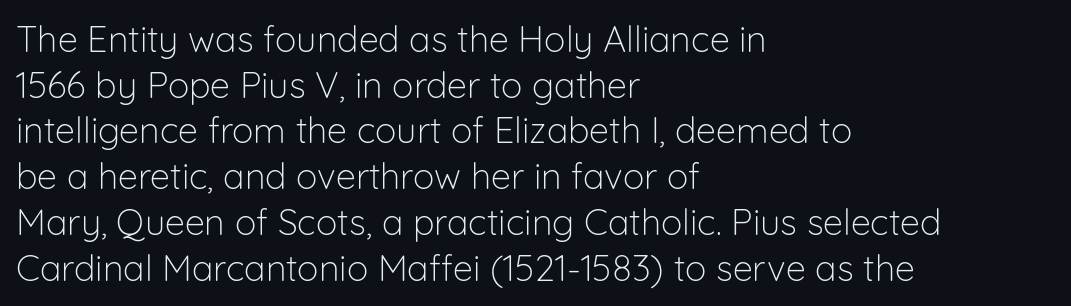
Q: Is the text bold? A: No.
Q: Is the text italic (slanted)? A: No, it is upright.
Q: Is the typeface a serif or a sans-serif typeface? A: Sans-serif.
Q: Is the text underlined? A: No.
Q: How is the paragraph aligned? A: Left-aligned.
Q: Is the spacing between letters normal or unusually wide? A: Normal.
Q: Is the spacing between lines tight, normal or loose? A: Normal.
Q: Width (condensed, normal, or wide)? A: Normal.
Q: Stroke contrast? A: Low.
Q: x-height? A: Medium.
Q: Monospaced? A: No.
